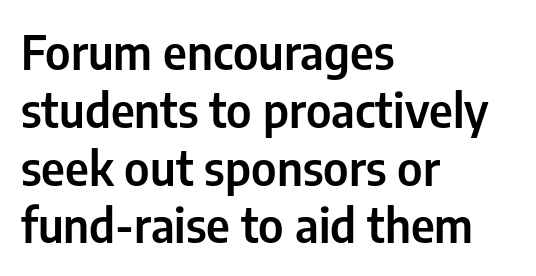
The horizontal fit of the characters is conventional and even. The font's upright variant was chosen for this text. The typeface chosen for these lines omits serifs. Each line starts at the same left margin while the right side varies. The string is rendered with underlining switched off. Is this a fixed-width face? No — the glyphs have proportional, varying widths.
